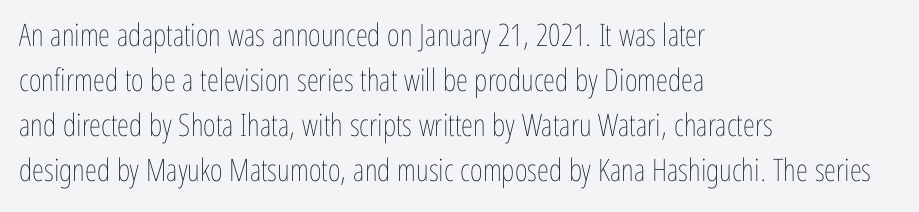
Q: Is the text bold? A: No.
Q: Is the text italic (slanted)? A: No, it is upright.
Q: Is the text underlined? A: No.
Q: How is the paragraph aligned? A: Left-aligned.
Q: Is the spacing between letters normal or unusually wide? A: Normal.
Q: Is the spacing between lines tight, normal or loose? A: Normal.
Q: Width (condensed, normal, or wide)? A: Condensed.
Q: Stroke contrast? A: Low.
Q: x-height? A: Medium.
Q: Monospaced? A: No.
